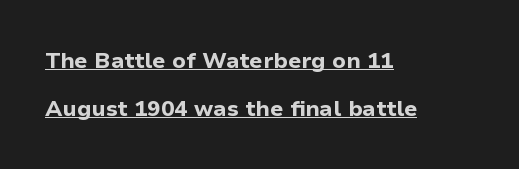
Q: Is the text bold? A: Yes.
Q: Is the text italic (slanted)? A: No, it is upright.
Q: Is the text underlined? A: Yes.
Q: How is the paragraph aligned? A: Left-aligned.
Q: Is the spacing between letters normal or unusually wide? A: Normal.
Q: Is the spacing between lines tight, normal or loose? A: Loose.
